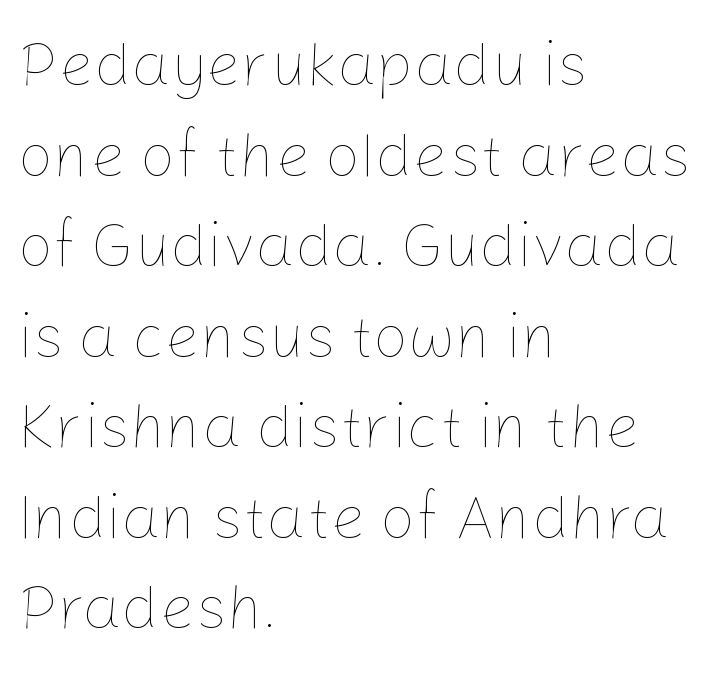
Character widths vary here, with narrow letters taking less room than wide ones. Characters follow at the spacing the type designer built in. Horizontal bands of white between lines are of average thickness. Vertical strokes here are truly vertical. The words here are not underlined.
